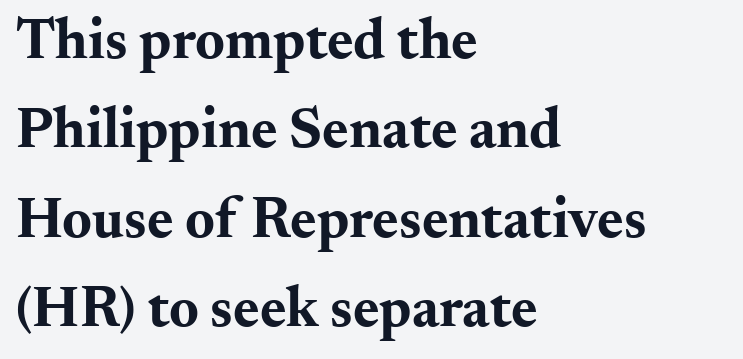
{"serif": "yes", "italic": "no", "bold": "yes", "weight": "bold", "width": "wide", "stroke_contrast": "medium", "x_height": "small", "monospaced": "no", "underline": "no", "align": "left", "line_spacing": "normal", "line_spacing_ratio": 1.57, "letter_spacing": "normal", "letter_spacing_em": 0.0, "glyph_px": 57}
